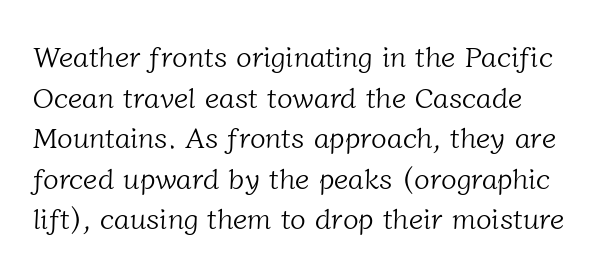
Bare-footed words on every line. Between one letter and the next there's only the usual sliver of space. Casual observation: everything's shoved over to the left. Stems and bowls with no extra thickness — not bold. Interline gaps are of average width in this sample.
